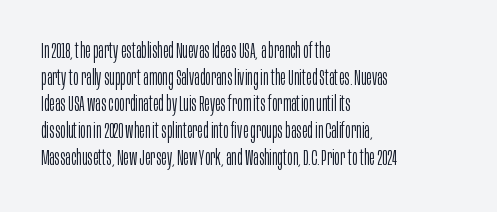
Summary of weight: not heavy and not bold. The vertical gap from one line to the next is medium. The type is set solid horizontally, with unmodified tracking. No italicization has been applied; the sample stays upright. The paragraph shown leans on its left margin. The gap between lines stays unmarked.
